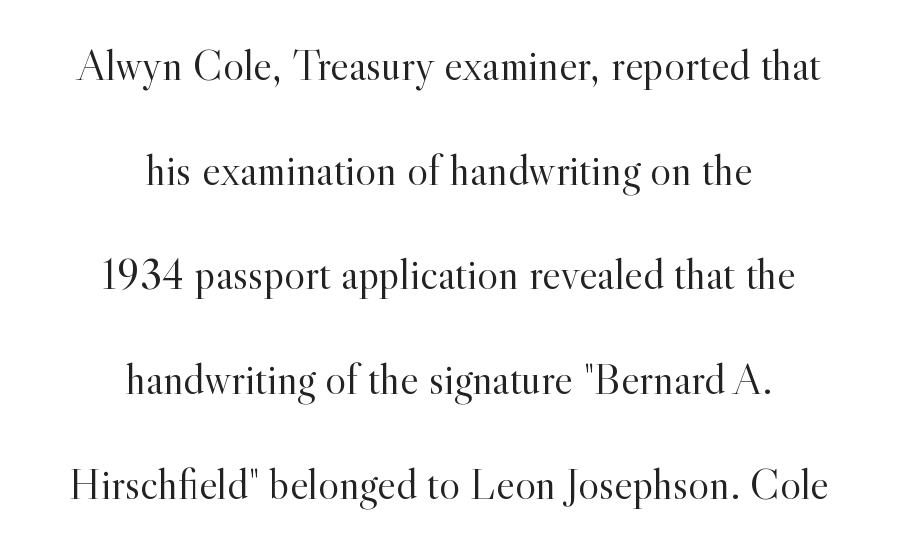
{"serif": "yes", "italic": "no", "bold": "no", "weight": "light", "width": "normal", "x_height": "small", "monospaced": "no", "underline": "no", "align": "center", "line_spacing": "loose", "line_spacing_ratio": 2.38, "letter_spacing": "normal", "letter_spacing_em": 0.0, "glyph_px": 44}
